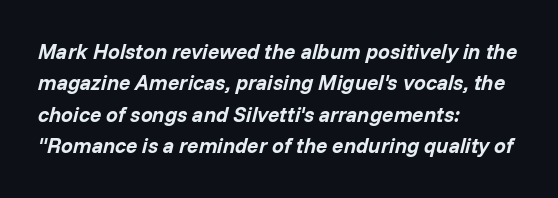
Q: Is the text bold? A: Yes.
Q: Is the text italic (slanted)? A: Yes, it leans right by about 14 degrees.
Q: Is the text underlined? A: No.
Q: How is the paragraph aligned? A: Left-aligned.
Q: Is the spacing between letters normal or unusually wide? A: Normal.
Q: Is the spacing between lines tight, normal or loose? A: Normal.
